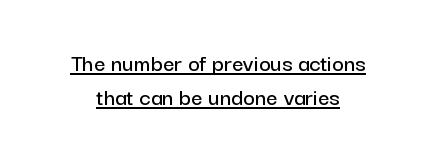
The image shows 25 px text type, upright; set centered, normal line spacing (1.37x), normal letter spacing, underlined.
